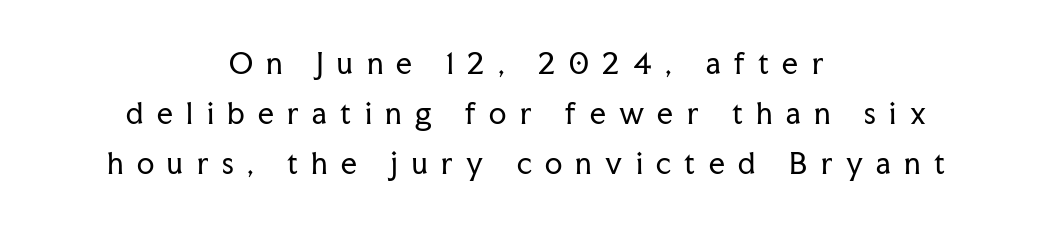
Q: Is the text bold? A: No.
Q: Is the text italic (slanted)? A: No, it is upright.
Q: Is the typeface a serif or a sans-serif typeface? A: Serif.
Q: Is the text underlined? A: No.
Q: How is the paragraph aligned? A: Centered.
Q: Is the spacing between letters normal or unusually wide? A: Unusually wide.
Q: Width (condensed, normal, or wide)? A: Normal.
Q: Stroke contrast? A: Low.
Q: x-height? A: Medium.
Q: Monospaced? A: No.
